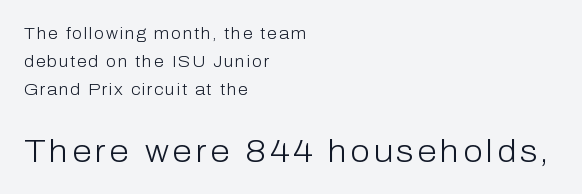
{"serif": "no", "italic": "no", "bold": "no", "weight": "light", "width": "normal", "stroke_contrast": "low", "x_height": "medium", "monospaced": "no", "underline": "no", "align": "left", "line_spacing_ratio": 1.74, "larger_block": "second", "size_ratio": 2.0, "glyph_px": 32}
